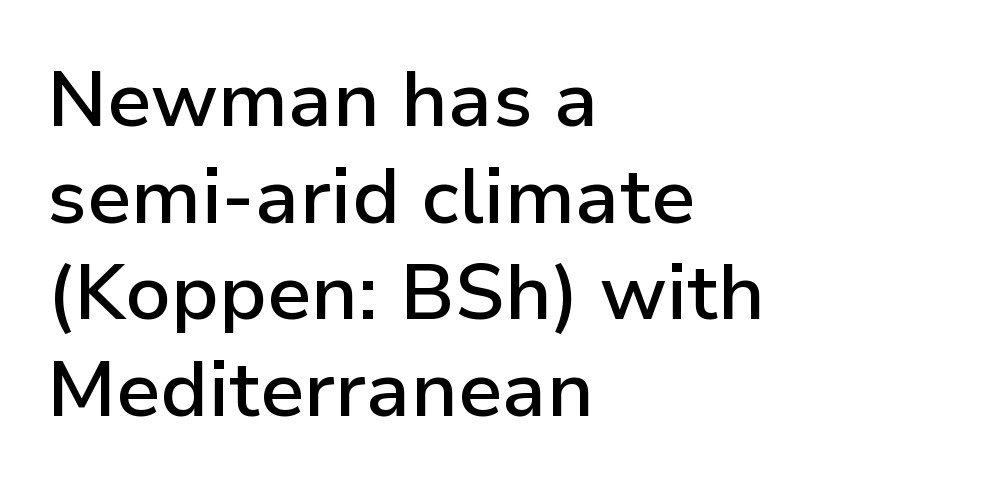
The image shows 78 px semibold sans-serif type, upright; set left-aligned, line spacing 1.24x, normal letter spacing, not underlined; low stroke contrast and a medium x-height.
